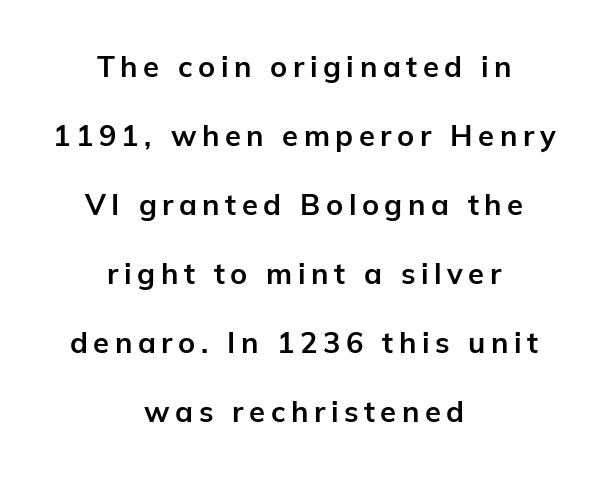
The typesetting leans heavy: a genuine bold. Does the type have serifs? No, each stem ends abruptly. The passage shown is typed in a proportional face where columns would drift. Short and long lines alike share a common midpoint.
